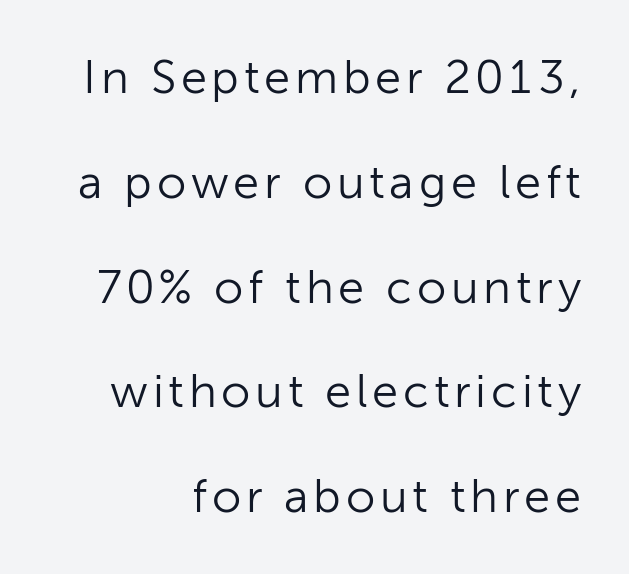
The image shows 47 px light sans-serif type, upright; set loose line spacing (2.23x), not underlined; low stroke contrast and a medium x-height.
